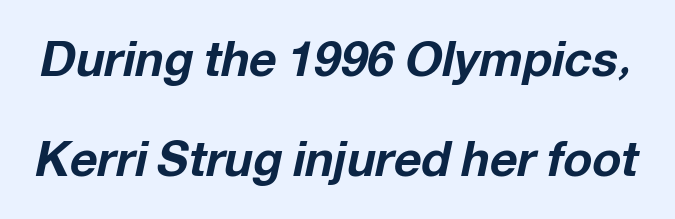
{"italic": "yes", "lean": "right", "slant_degrees": 12, "bold": "yes", "weight": "bold", "width": "normal", "stroke_contrast": "low", "x_height": "medium", "monospaced": "no", "underline": "no", "line_spacing": "loose", "line_spacing_ratio": 2.08, "letter_spacing": "normal", "letter_spacing_em": 0.0, "glyph_px": 48}
